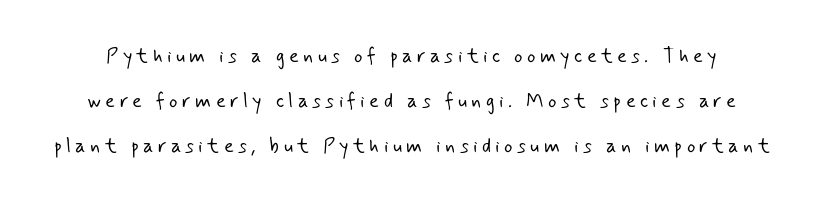
Q: Is the text bold? A: No.
Q: Is the text underlined? A: No.
Q: Is the spacing between letters normal or unusually wide? A: Unusually wide.
Q: Is the spacing between lines tight, normal or loose? A: Loose.
